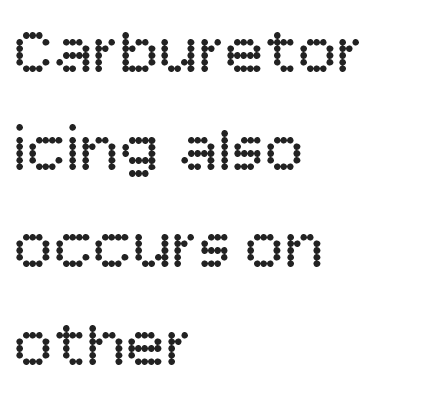
Character widths vary here, with narrow letters taking less room than wide ones. This block has exactly the height ordinary leading produces. The words here are not underlined. Tracking value appears to be zero — textbook default spacing. Letters have the restrained weight of plain body copy at most.
